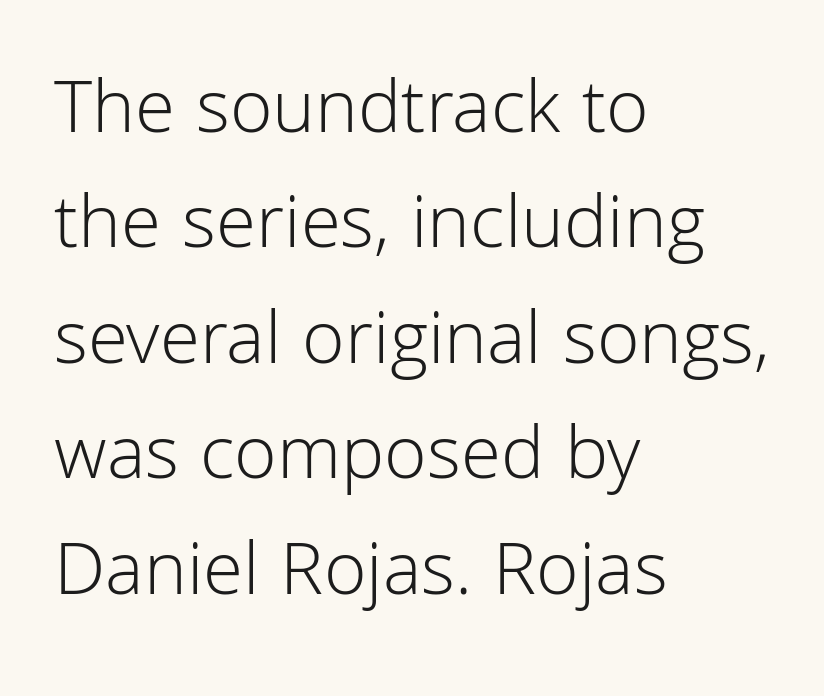
The image shows 78 px light sans-serif type, upright; set left-aligned, normal line spacing (1.48x), normal letter spacing, not underlined; low stroke contrast and a medium x-height.
